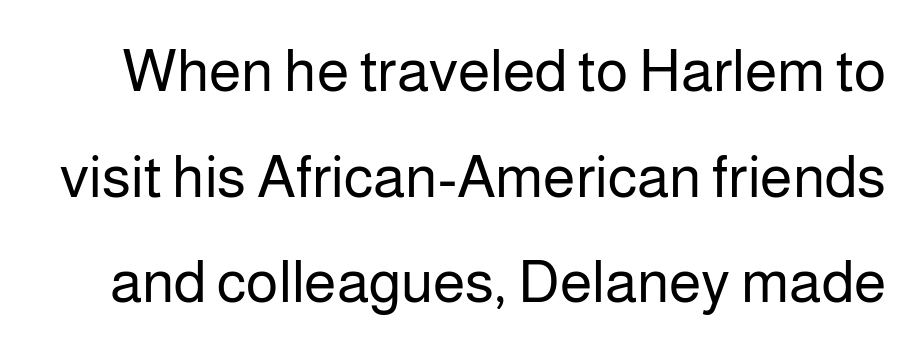
{"serif": "no", "italic": "no", "bold": "no", "weight": "regular", "width": "normal", "stroke_contrast": "low", "x_height": "medium", "monospaced": "no", "underline": "no", "line_spacing_ratio": 1.79, "letter_spacing": "normal", "letter_spacing_em": 0.0, "glyph_px": 59}
